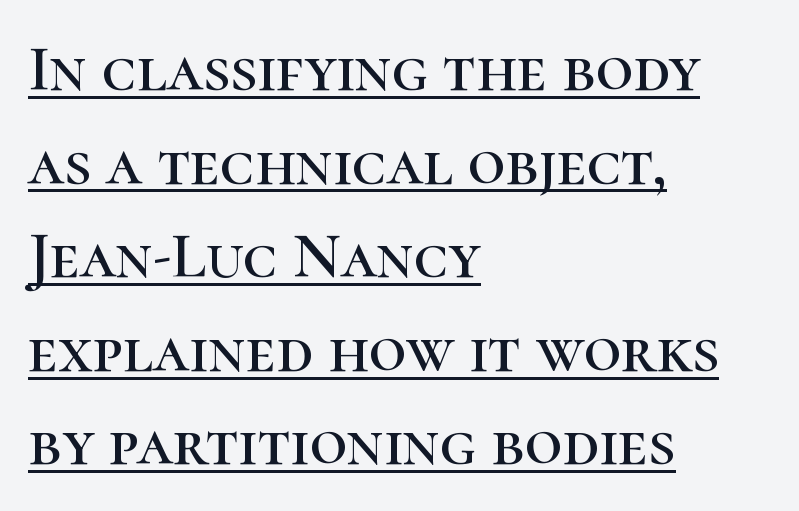
{"serif": "yes", "italic": "no", "width": "normal", "stroke_contrast": "high", "x_height": "medium", "monospaced": "no", "underline": "yes", "align": "left", "line_spacing": "normal", "line_spacing_ratio": 1.44, "letter_spacing": "normal", "letter_spacing_em": 0.0, "glyph_px": 65}
